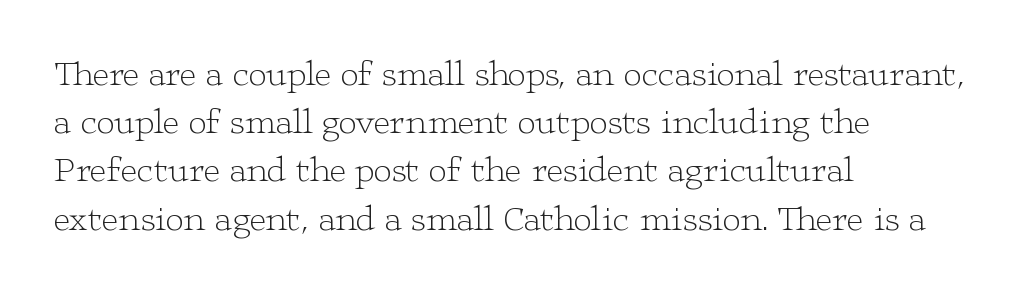
Q: Is the text bold? A: No.
Q: Is the text italic (slanted)? A: No, it is upright.
Q: Is the typeface a serif or a sans-serif typeface? A: Serif.
Q: Is the text underlined? A: No.
Q: How is the paragraph aligned? A: Left-aligned.
Q: Is the spacing between letters normal or unusually wide? A: Normal.
Q: Is the spacing between lines tight, normal or loose? A: Normal.
Q: Width (condensed, normal, or wide)? A: Wide.
Q: Stroke contrast? A: Low.
Q: x-height? A: Medium.
Q: Monospaced? A: No.
